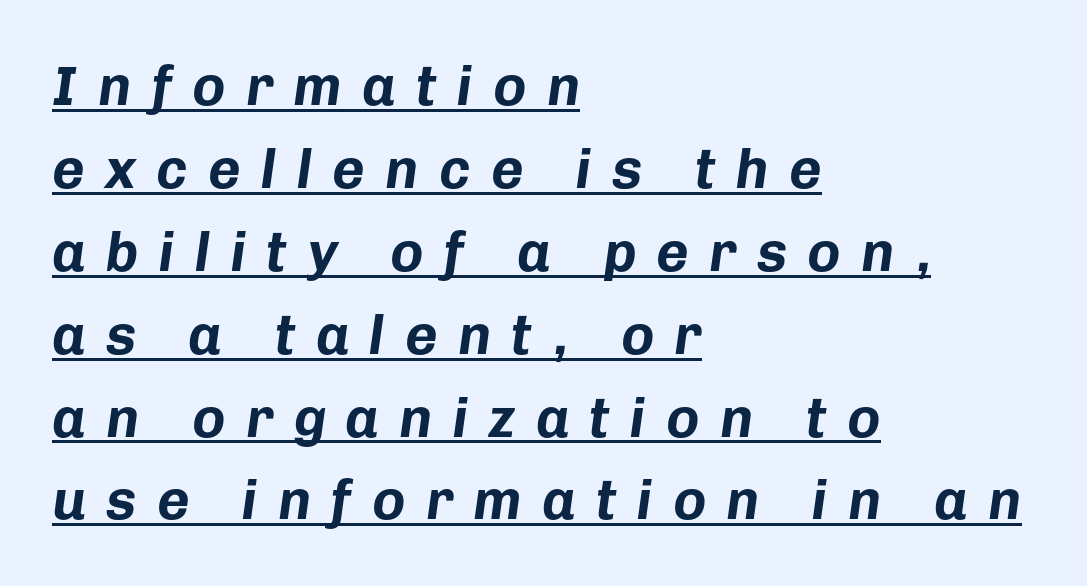
Q: Is the text bold? A: Yes.
Q: Is the text italic (slanted)? A: Yes, it leans right by about 8 degrees.
Q: Is the text underlined? A: Yes.
Q: How is the paragraph aligned? A: Left-aligned.
Q: Is the spacing between letters normal or unusually wide? A: Unusually wide.
Q: Is the spacing between lines tight, normal or loose? A: Normal.
Q: Width (condensed, normal, or wide)? A: Normal.
Q: Stroke contrast? A: Low.
Q: x-height? A: Medium.
Q: Monospaced? A: No.
